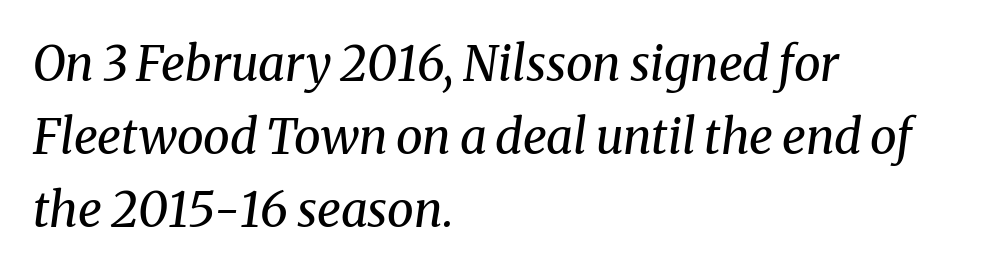
The image shows 48 px regular-weight serif type, italic (leaning right); set left-aligned, normal line spacing (1.52x), normal letter spacing, not underlined; medium stroke contrast and a medium x-height.
